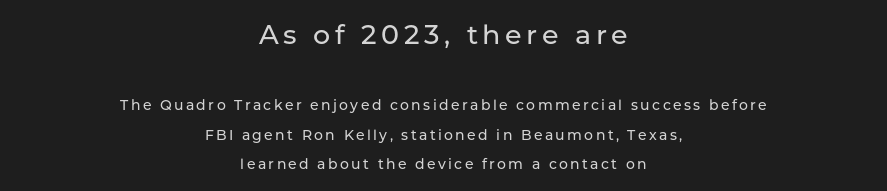
{"italic": "no", "underline": "no", "align": "center", "line_spacing": "loose", "line_spacing_ratio": 2.12, "larger_block": "first", "size_ratio": 1.93, "glyph_px": 27}
